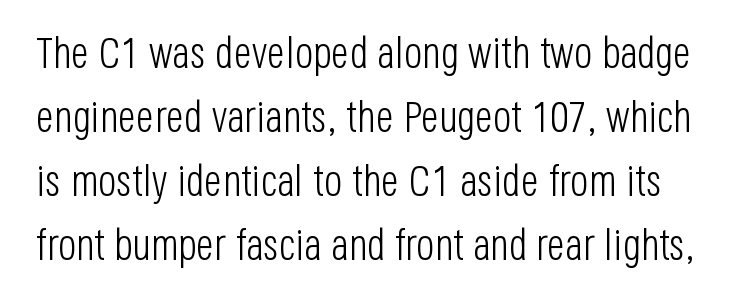
The image shows 43 px light, condensed sans-serif type, upright; set normal line spacing (1.49x), normal letter spacing, not underlined; low stroke contrast and a large x-height.
